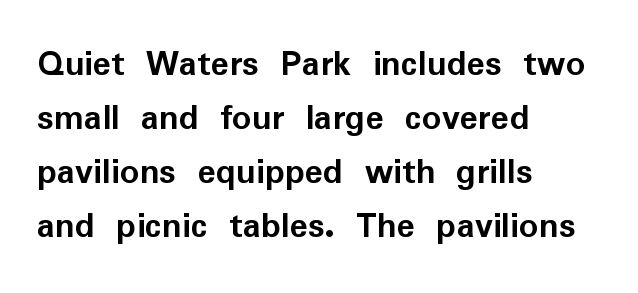
The image shows 38 px semibold sans-serif type, upright; set left-aligned, normal line spacing (1.42x), normal letter spacing, not underlined; low stroke contrast and a medium x-height.
